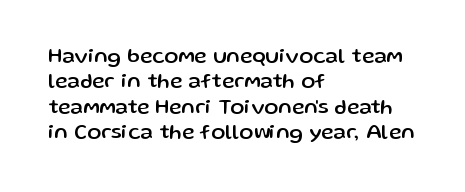
The image shows 21 px text type, upright; set left-aligned, line spacing 1.21x, normal letter spacing, not underlined.
